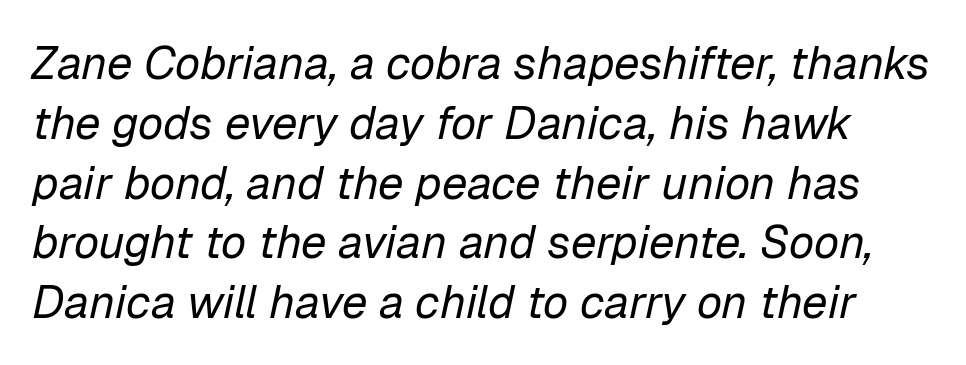
Q: Is the text bold? A: No.
Q: Is the text italic (slanted)? A: Yes, it leans right by about 12 degrees.
Q: Is the text underlined? A: No.
Q: Is the spacing between letters normal or unusually wide? A: Normal.
Q: Is the spacing between lines tight, normal or loose? A: Normal.
Q: Width (condensed, normal, or wide)? A: Normal.
Q: Stroke contrast? A: Low.
Q: x-height? A: Medium.
Q: Monospaced? A: No.
